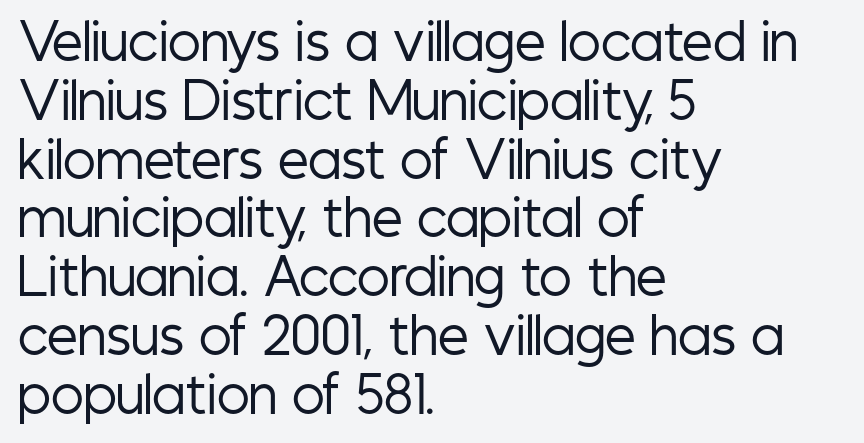
The strip under each line holds only bare page. The letterforms sit at book weight or below. The letters carry no serifs — their stems end cleanly without finishing strokes. Varying glyph widths throughout — classic text-font behaviour. This is the regular roman posture of the typeface. Glyph-to-glyph distance matches everyday printed text.
